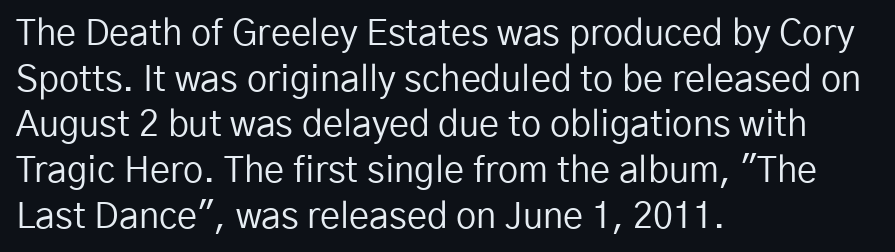
This is roman type, the default non-slanted kind. The tracking reads as untouched default to a designer's eye. Varying glyph widths throughout — classic text-font behaviour. Type without underlining. The lines in this sample share a left origin and differ only in where they stop.
